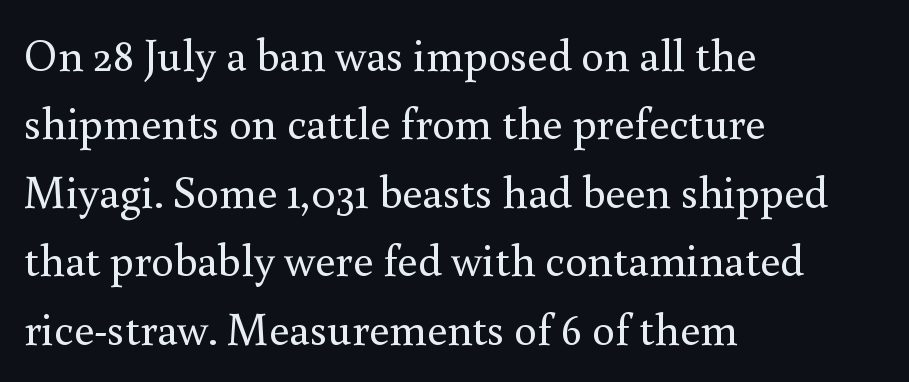
{"serif": "yes", "italic": "no", "bold": "no", "weight": "regular", "width": "normal", "x_height": "small", "monospaced": "no", "underline": "no", "align": "left", "line_spacing": "normal", "line_spacing_ratio": 1.52, "letter_spacing": "normal", "letter_spacing_em": 0.0, "glyph_px": 45}
